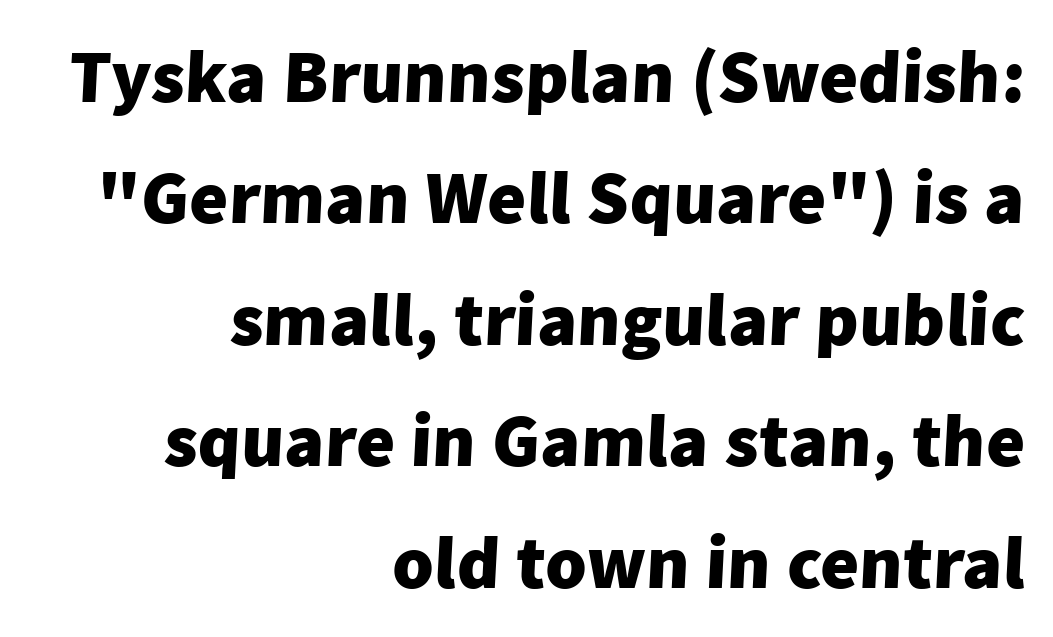
How are the letters spaced? Ordinarily, with no added tracking. The typesetting leans heavy: a genuine bold. Line spacing here is normal. These lines are composed in type without serifs. Looks like regular typesetting: each glyph gets only the width it needs. Just letters on the line, the space beneath them empty.
